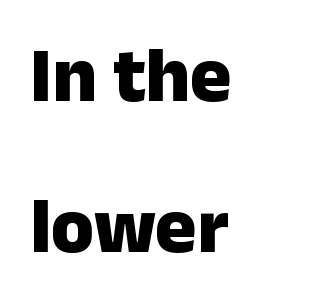
The image shows 78 px heavy sans-serif type, upright; set left-aligned, loose line spacing (1.94x), normal letter spacing, not underlined; low stroke contrast and a medium x-height.
